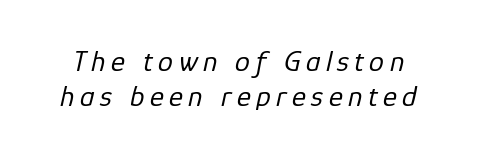
Q: Is the text bold? A: No.
Q: Is the text italic (slanted)? A: Yes, it leans right by about 12 degrees.
Q: Is the text underlined? A: No.
Q: Width (condensed, normal, or wide)? A: Normal.
Q: Stroke contrast? A: Low.
Q: x-height? A: Medium.
Q: Monospaced? A: No.
